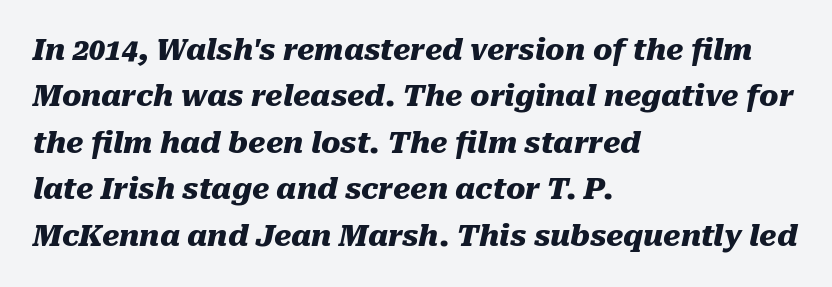
{"italic": "yes", "lean": "right", "slant_degrees": 10, "bold": "yes", "weight": "heavy", "width": "normal", "stroke_contrast": "medium", "x_height": "medium", "monospaced": "no", "underline": "no", "align": "left", "line_spacing": "normal", "line_spacing_ratio": 1.6, "letter_spacing": "normal", "letter_spacing_em": 0.0, "glyph_px": 29}
